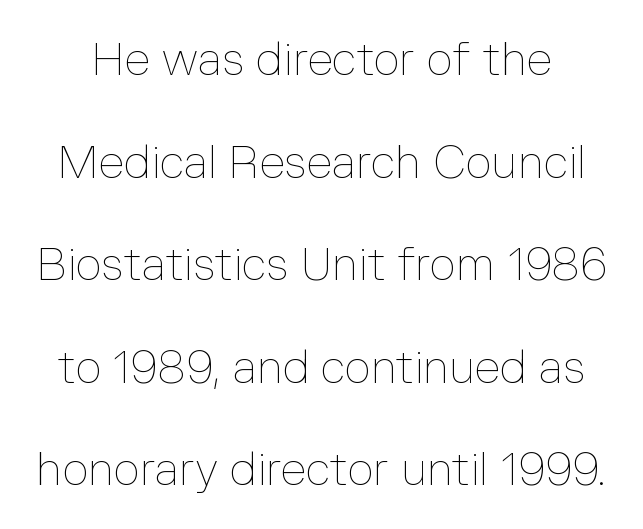
{"italic": "no", "bold": "no", "weight": "thin", "width": "normal", "stroke_contrast": "low", "x_height": "medium", "monospaced": "no", "underline": "no", "line_spacing": "loose", "line_spacing_ratio": 2.23, "letter_spacing": "normal", "letter_spacing_em": 0.0, "glyph_px": 46}
